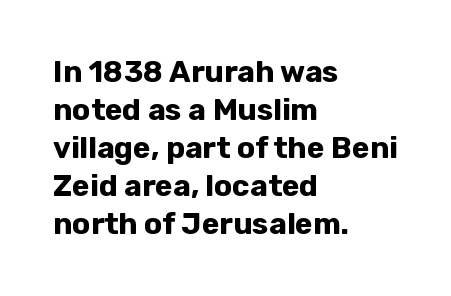
Q: Is the text bold? A: Yes.
Q: Is the text italic (slanted)? A: No, it is upright.
Q: Is the typeface a serif or a sans-serif typeface? A: Sans-serif.
Q: Is the text underlined? A: No.
Q: How is the paragraph aligned? A: Left-aligned.
Q: Is the spacing between letters normal or unusually wide? A: Normal.
Q: Is the spacing between lines tight, normal or loose? A: Normal.
Q: Width (condensed, normal, or wide)? A: Normal.
Q: Stroke contrast? A: Low.
Q: x-height? A: Medium.
Q: Monospaced? A: No.
